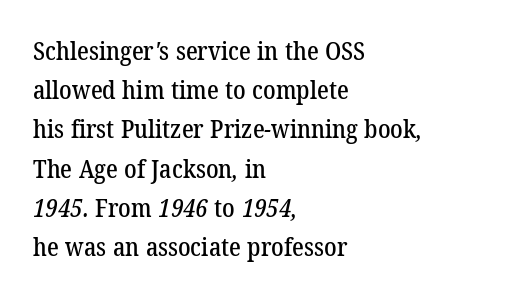
The lines are quadded left. Observe the ordinary spacing: letters are neighbours, not strangers. The string is rendered with underlining switched off. Each new line begins a customary step beneath the previous one.
